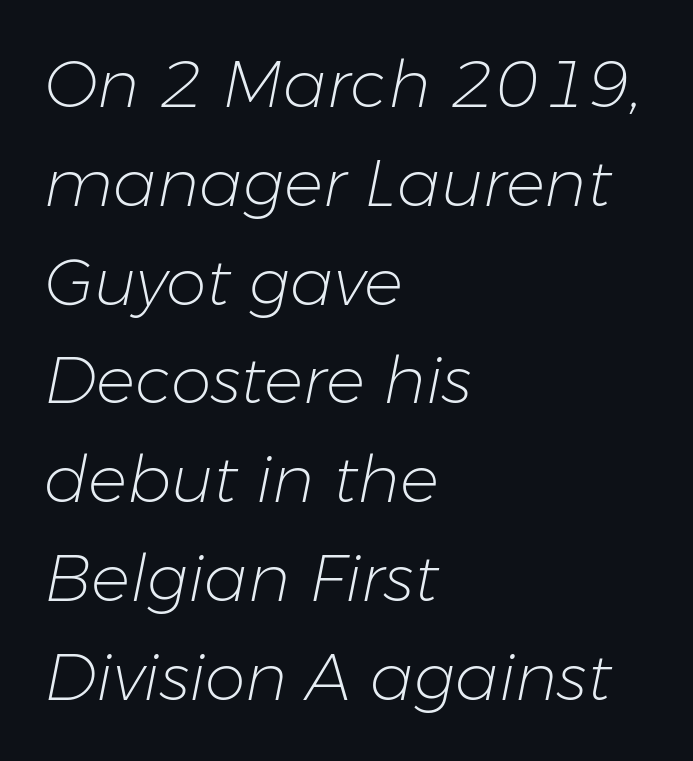
{"italic": "yes", "lean": "right", "slant_degrees": 11, "bold": "no", "weight": "light", "width": "normal", "stroke_contrast": "low", "x_height": "medium", "monospaced": "no", "underline": "no", "align": "left", "line_spacing": "normal", "line_spacing_ratio": 1.52, "letter_spacing": "normal", "letter_spacing_em": 0.0, "glyph_px": 65}
